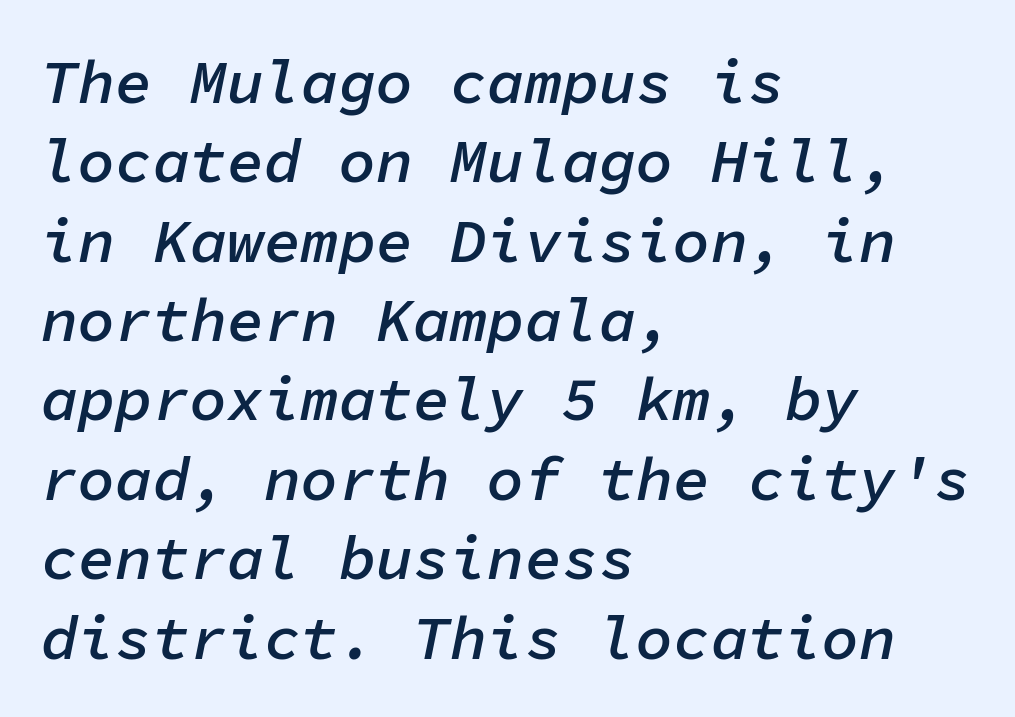
Q: Is the text bold? A: Semi-bold.
Q: Is the text italic (slanted)? A: Yes, it leans right by about 11 degrees.
Q: Is the text underlined? A: No.
Q: How is the paragraph aligned? A: Left-aligned.
Q: Is the spacing between letters normal or unusually wide? A: Normal.
Q: Is the spacing between lines tight, normal or loose? A: Normal.
Q: Width (condensed, normal, or wide)? A: Normal.
Q: Stroke contrast? A: Low.
Q: x-height? A: Medium.
Q: Monospaced? A: Yes.
